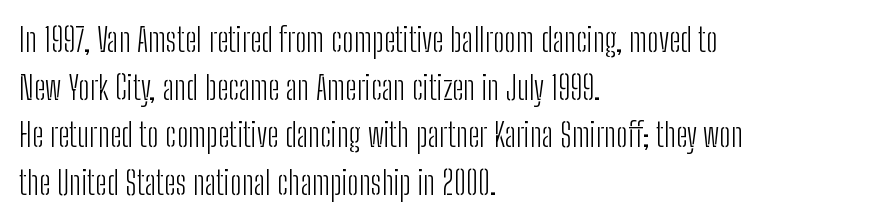
Q: Is the text bold? A: No.
Q: Is the text italic (slanted)? A: No, it is upright.
Q: Is the typeface a serif or a sans-serif typeface? A: Sans-serif.
Q: Is the text underlined? A: No.
Q: How is the paragraph aligned? A: Left-aligned.
Q: Is the spacing between letters normal or unusually wide? A: Normal.
Q: Is the spacing between lines tight, normal or loose? A: Normal.
Q: Width (condensed, normal, or wide)? A: Condensed.
Q: Stroke contrast? A: Low.
Q: x-height? A: Medium.
Q: Monospaced? A: No.
